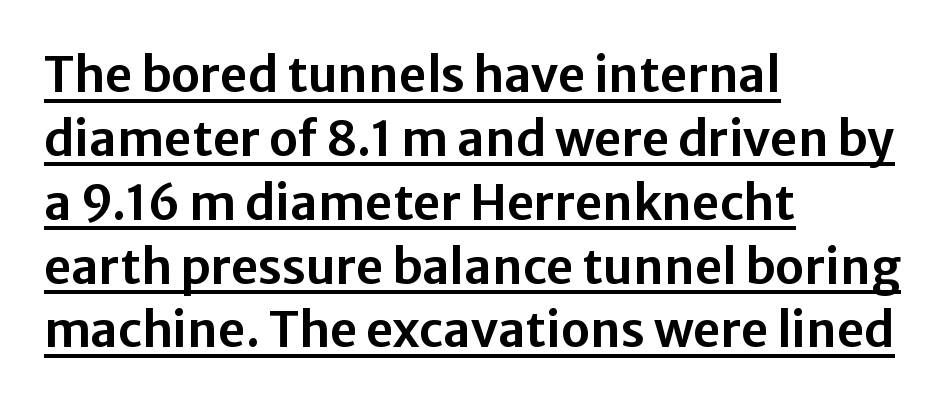
Rendered with straight, roman letterforms. The passage shown stacks its lines at a standard gap. What decoration does the sample have? An underline. These lines are composed in type without serifs. The line texture is even and compact thanks to regular tracking.
